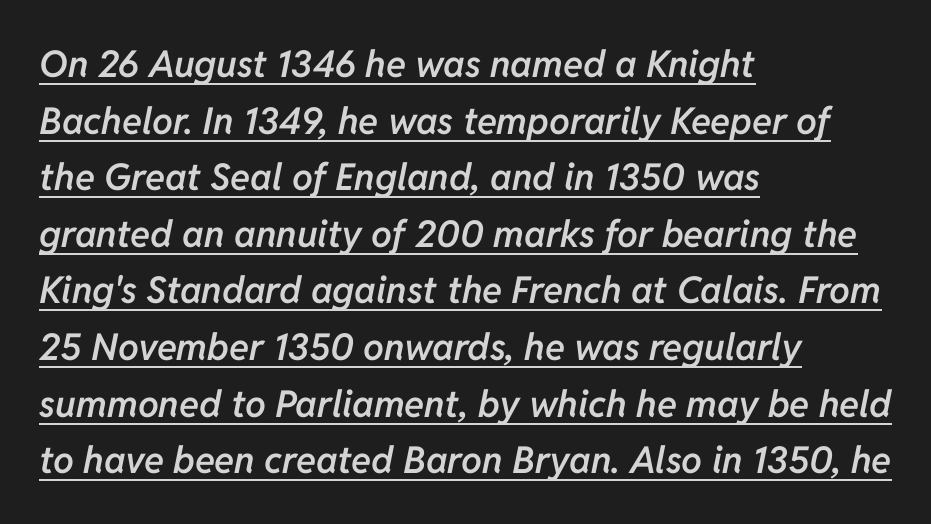
On the weight axis this lands at semibold, roughly 600. Characters are canted at an angle relative to the baseline's perpendicular. Leading: standard. The glyphs are accompanied by a horizontal stroke just below them. The tracking reads as untouched default to a designer's eye. This sample has the flowing, uneven cadence of proportional lettering.
